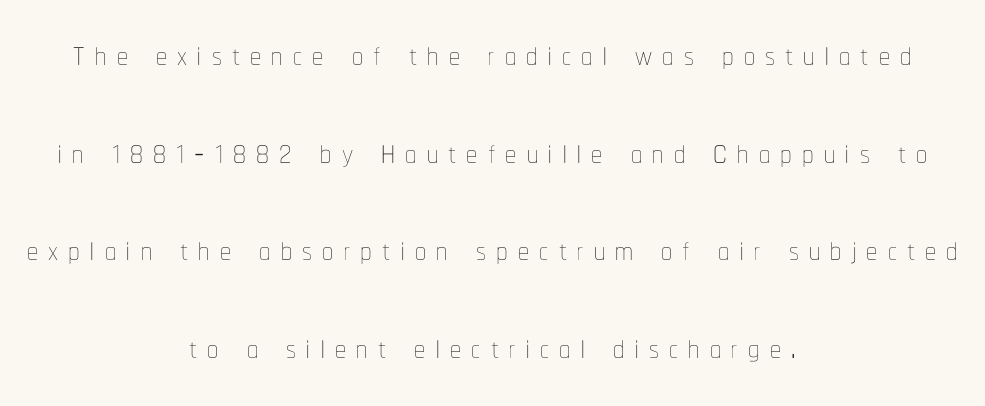
Q: Is the text bold? A: No.
Q: Is the text italic (slanted)? A: No, it is upright.
Q: Is the text underlined? A: No.
Q: How is the paragraph aligned? A: Centered.
Q: Is the spacing between letters normal or unusually wide? A: Unusually wide.
Q: Is the spacing between lines tight, normal or loose? A: Loose.
Q: Width (condensed, normal, or wide)? A: Condensed.
Q: Stroke contrast? A: Low.
Q: x-height? A: Medium.
Q: Monospaced? A: No.
